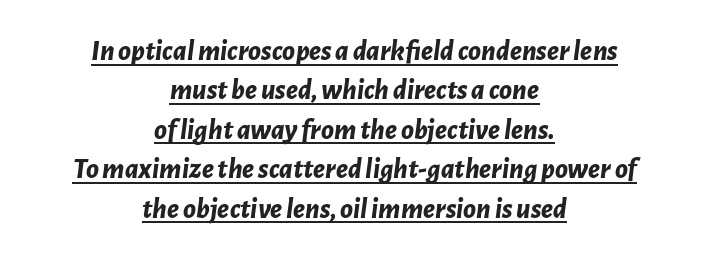
The gaps between neighbouring characters are ordinary and unremarkable. A typographer would call this underscored text. Tall strokes in this sample are angled rather than plumb. The vertical gap from one line to the next is medium.
